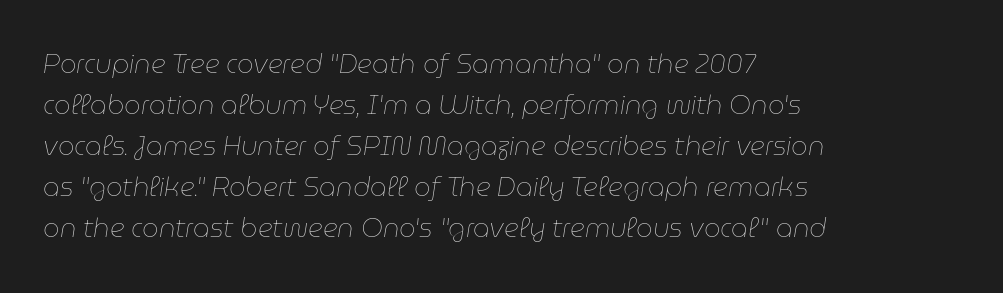
{"italic": "yes", "lean": "right", "slant_degrees": 9, "bold": "no", "underline": "no", "align": "left", "line_spacing": "normal", "line_spacing_ratio": 1.58, "letter_spacing": "normal", "letter_spacing_em": 0.0, "glyph_px": 26}
